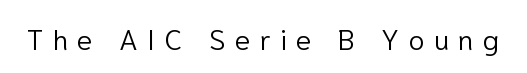
{"serif": "no", "italic": "no", "bold": "no", "weight": "light", "width": "normal", "stroke_contrast": "low", "x_height": "medium", "monospaced": "no", "underline": "no", "letter_spacing": "wide", "letter_spacing_em": 0.32, "glyph_px": 29}
